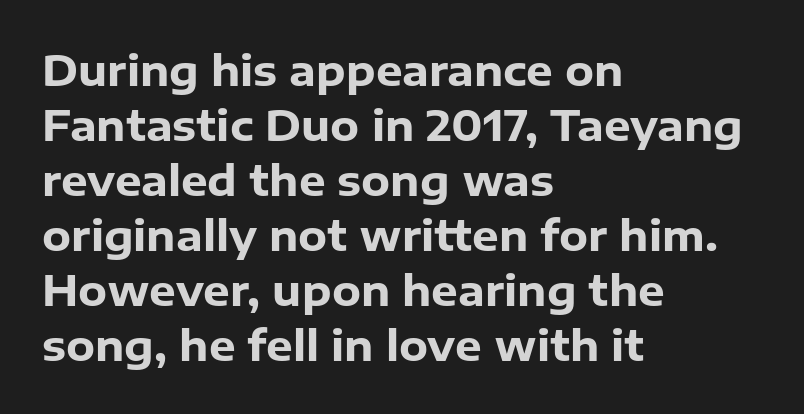
Tracking value appears to be zero — textbook default spacing. Summary of vertical rhythm: regular, with standard interline spacing. The paragraph has a hard left edge and a soft right edge. Heft: maximum for text — a bold. The rendering uses natural spacing where letterforms have individual widths.
